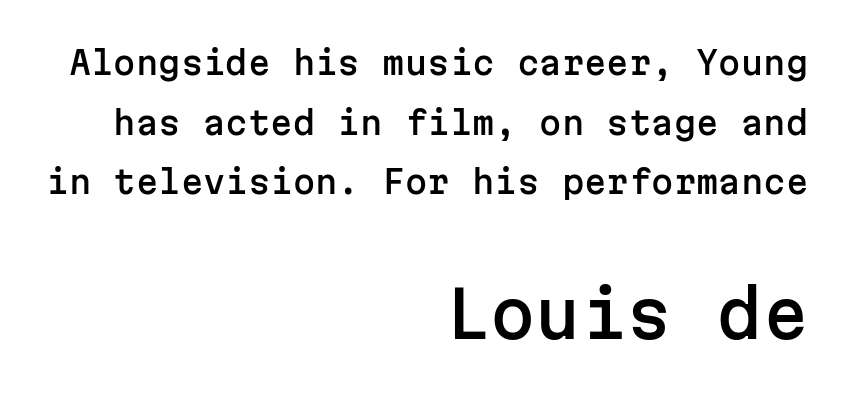
Q: Is the text italic (slanted)? A: No, it is upright.
Q: Is the typeface a serif or a sans-serif typeface? A: Sans-serif.
Q: Is the text underlined? A: No.
Q: How is the paragraph aligned? A: Right-aligned.
Q: Is the spacing between letters normal or unusually wide? A: Normal.
Q: Which block of text is set in a larger size, the first (top) or the second (bottom)? A: The second (bottom) one.
Q: Width (condensed, normal, or wide)? A: Normal.
Q: Stroke contrast? A: Low.
Q: x-height? A: Medium.
Q: Monospaced? A: Yes.
